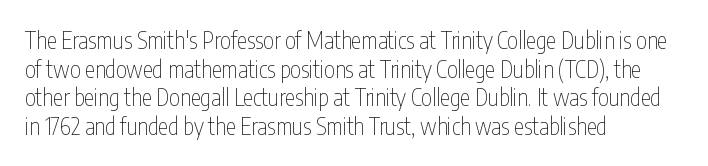
Q: Is the text bold? A: No.
Q: Is the text italic (slanted)? A: No, it is upright.
Q: Is the text underlined? A: No.
Q: How is the paragraph aligned? A: Left-aligned.
Q: Is the spacing between letters normal or unusually wide? A: Normal.
